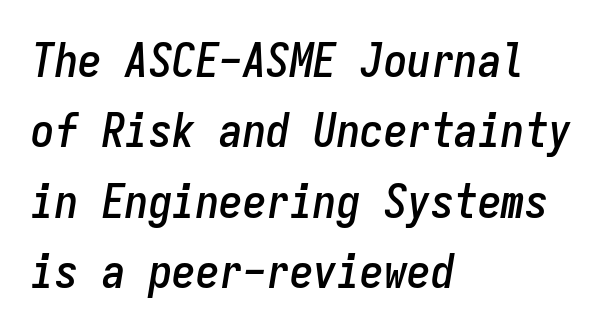
The image shows 47 px condensed type, italic (leaning right), monospaced; set left-aligned, normal line spacing (1.5x), normal letter spacing, not underlined; low stroke contrast and a medium x-height.
